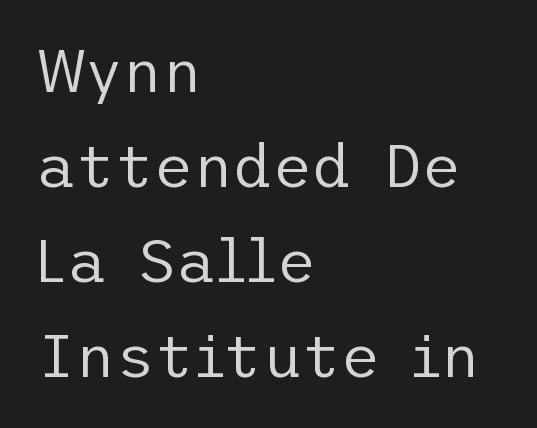
The image shows 61 px regular-weight sans-serif type, upright; set left-aligned, normal line spacing (1.56x), normal letter spacing, not underlined; low stroke contrast and a medium x-height.
